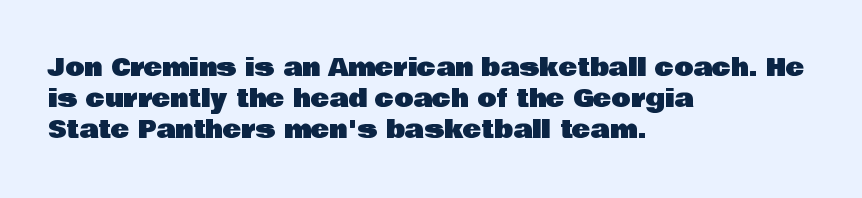
{"italic": "no", "underline": "no", "align": "left", "line_spacing_ratio": 1.24, "letter_spacing": "normal", "letter_spacing_em": 0.0, "glyph_px": 25}
